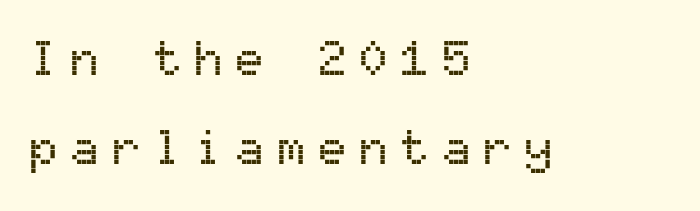
Q: Is the text italic (slanted)? A: No, it is upright.
Q: Is the typeface a serif or a sans-serif typeface? A: Sans-serif.
Q: Is the text underlined? A: No.
Q: How is the paragraph aligned? A: Left-aligned.
Q: Is the spacing between letters normal or unusually wide? A: Unusually wide.
Q: Width (condensed, normal, or wide)? A: Normal.
Q: Stroke contrast? A: Medium.
Q: x-height? A: Medium.
Q: Monospaced? A: Yes.
